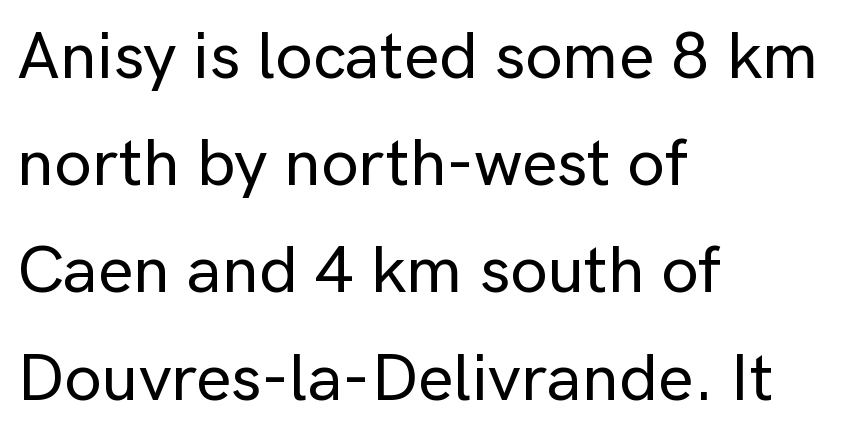
The image shows 67 px sans-serif type, upright; set left-aligned, normal line spacing (1.6x), normal letter spacing, not underlined; low stroke contrast and a medium x-height.
